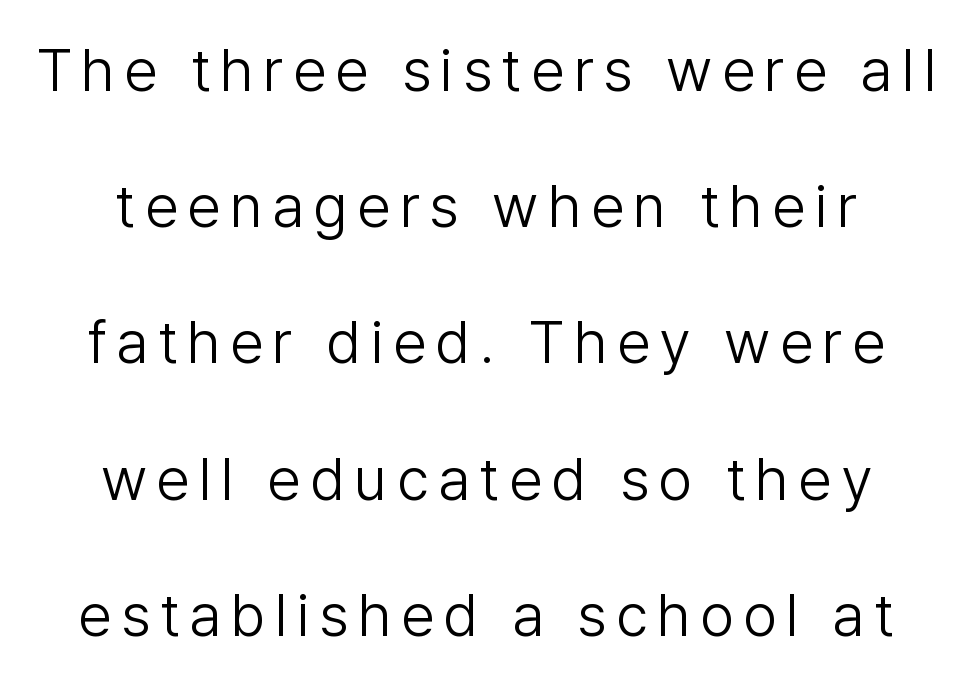
The image shows 60 px light sans-serif type, upright; set loose line spacing (2.27x), not underlined; low stroke contrast and a medium x-height.
